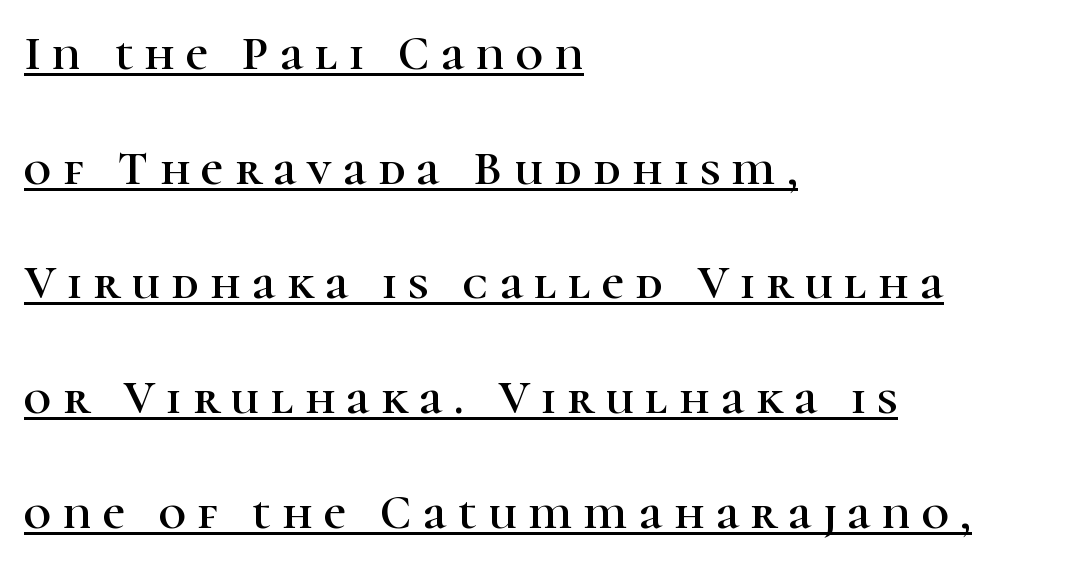
The image shows 48 px serif type, upright; set left-aligned, loose line spacing (2.39x), unusually wide letter spacing (+0.24 em), underlined; high stroke contrast and a medium x-height.
